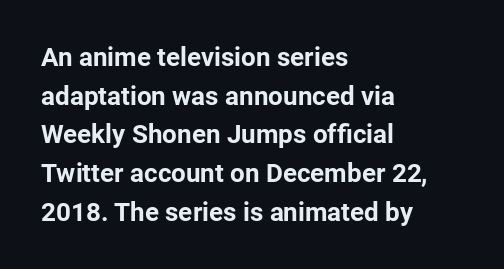
Leading: standard. Glyph-to-glyph distance matches everyday printed text. The face used here has the dense, thick strokes of a bold. These lines stack with their left ends in a neat column.
